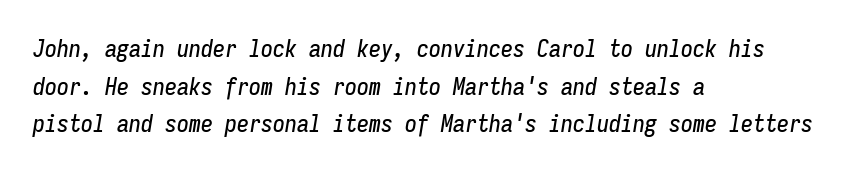
The image shows 24 px text type, italic (leaning right); set left-aligned, normal line spacing (1.57x), normal letter spacing, not underlined.
